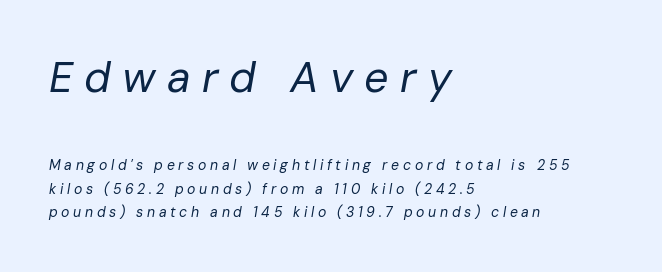
The image shows 43 px regular-weight type, italic (leaning right); set left-aligned, normal line spacing (1.69x), unusually wide letter spacing (+0.26 em), not underlined; the first (top) block is 3.07x larger; low stroke contrast and a medium x-height.
